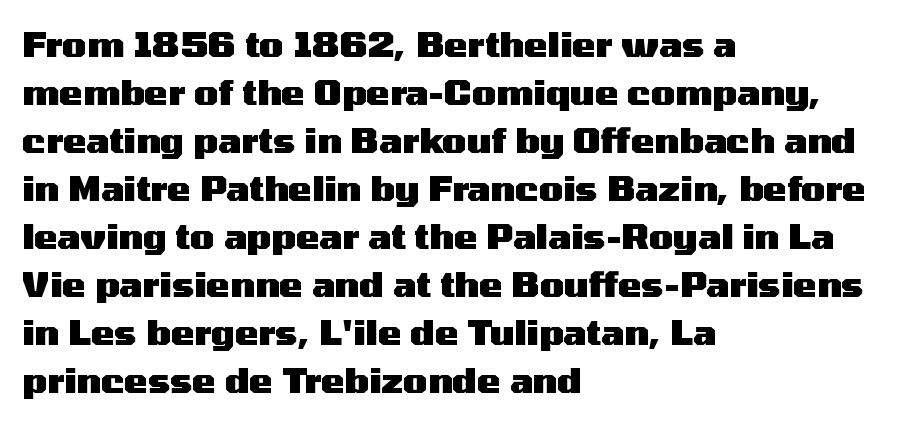
{"serif": "no", "italic": "no", "bold": "yes", "weight": "heavy", "width": "wide", "stroke_contrast": "medium", "x_height": "medium", "monospaced": "no", "underline": "no", "align": "left", "line_spacing": "normal", "line_spacing_ratio": 1.37, "letter_spacing": "normal", "letter_spacing_em": 0.0, "glyph_px": 35}
